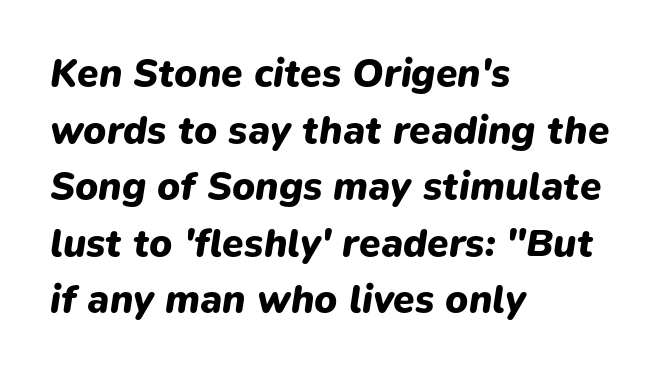
Q: Is the text bold? A: Yes.
Q: Is the text italic (slanted)? A: Yes, it leans right by about 9 degrees.
Q: Is the text underlined? A: No.
Q: How is the paragraph aligned? A: Left-aligned.
Q: Is the spacing between letters normal or unusually wide? A: Normal.
Q: Is the spacing between lines tight, normal or loose? A: Normal.
Q: Width (condensed, normal, or wide)? A: Normal.
Q: Stroke contrast? A: Low.
Q: x-height? A: Medium.
Q: Monospaced? A: No.
